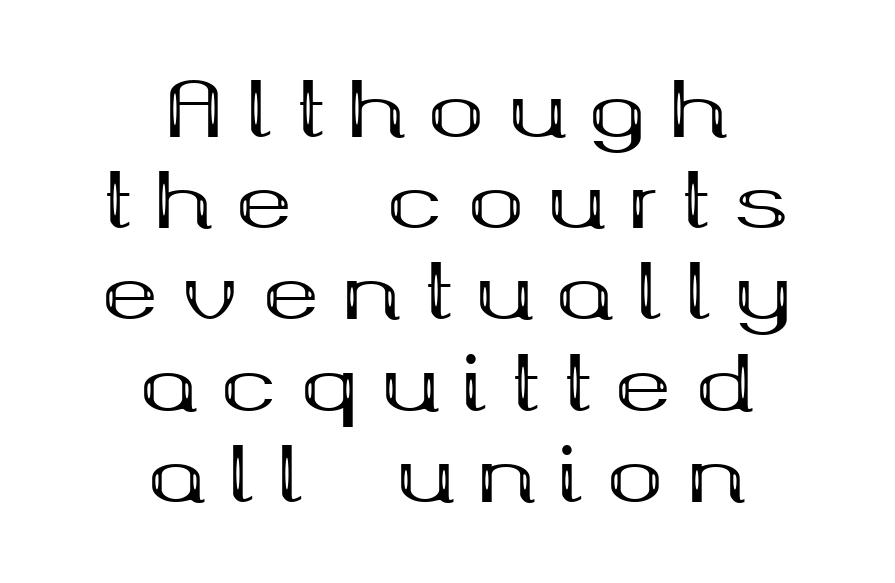
{"serif": "yes", "italic": "no", "bold": "yes", "weight": "bold", "width": "wide", "stroke_contrast": "medium", "x_height": "medium", "monospaced": "no", "underline": "no", "align": "center", "line_spacing_ratio": 1.2, "letter_spacing": "wide", "letter_spacing_em": 0.31, "glyph_px": 76}
